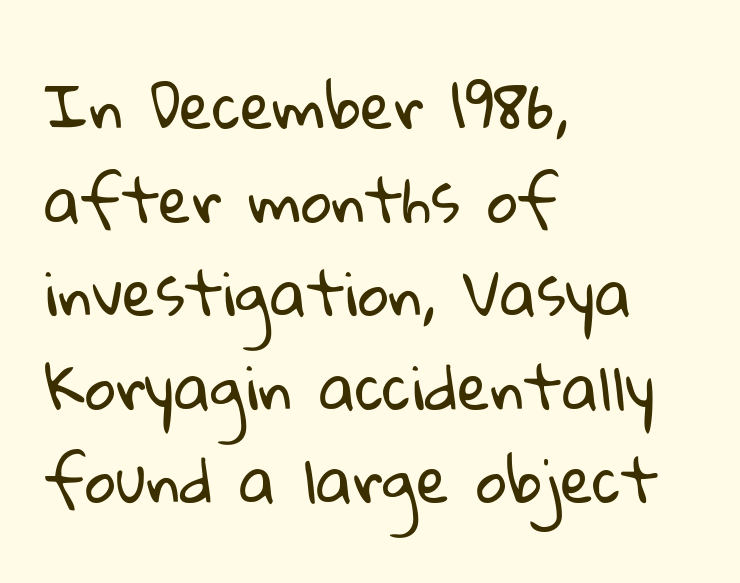
A normal amount of white space separates one row of letters from the next. The letters sit at their default tracking, neither squeezed nor spread. No heavy texture on the line: the type isn't bold. Here the designer chose a conventional face with non-uniform glyph widths. Line starts are locked; line ends wander. The letters carry no serifs — their stems end cleanly without finishing strokes.
